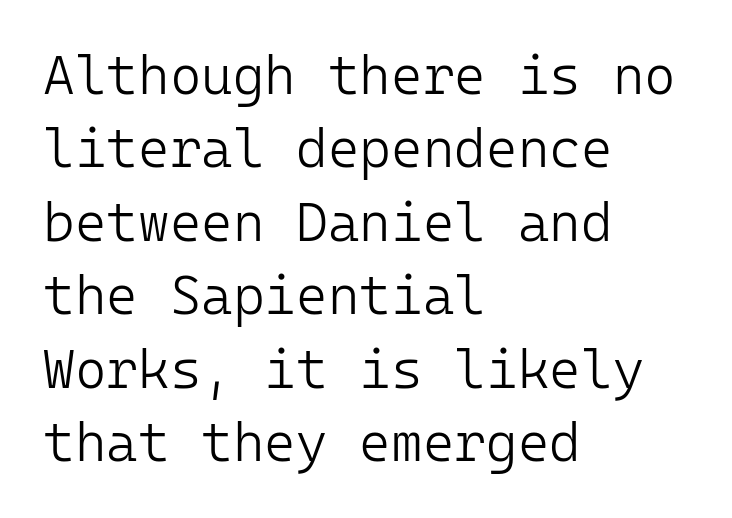
Every character here occupies the same horizontal width, giving the sample a typewriter-like rhythm. A student would call this left alignment; a typographer would say flush left, rag right. Students, observe: this is what conventionally led text looks like. The letters stand straight up with perfectly vertical stems. What stands out about the letter spacing? Nothing — it is the standard amount.
